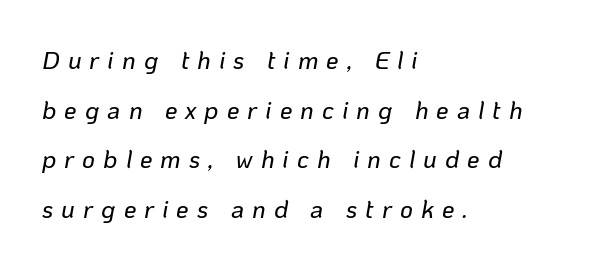
The image shows 25 px text type, italic (leaning right); set left-aligned, loose line spacing (1.99x), unusually wide letter spacing (+0.32 em), not underlined.
